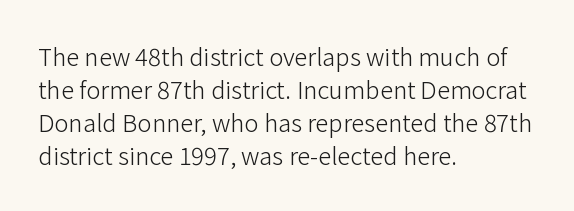
{"italic": "no", "bold": "no", "underline": "no", "align": "left", "line_spacing": "normal", "line_spacing_ratio": 1.38, "letter_spacing": "normal", "letter_spacing_em": 0.0, "glyph_px": 24}
